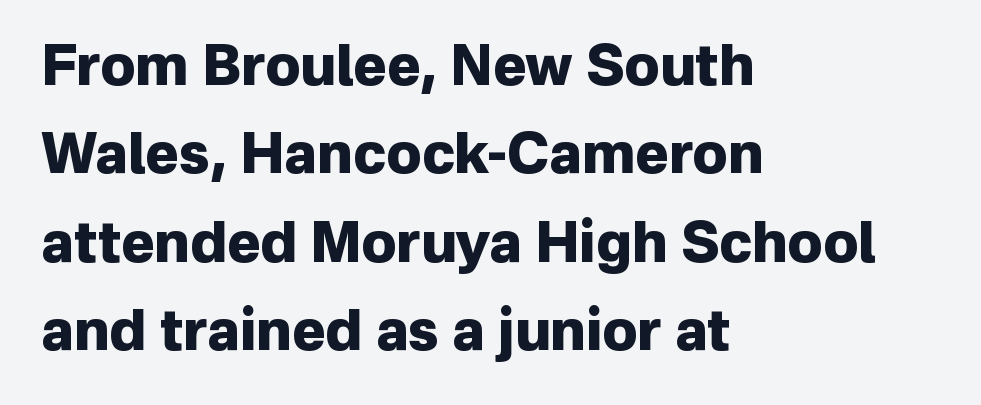
Q: Is the text bold? A: Yes.
Q: Is the text italic (slanted)? A: No, it is upright.
Q: Is the typeface a serif or a sans-serif typeface? A: Sans-serif.
Q: Is the text underlined? A: No.
Q: How is the paragraph aligned? A: Left-aligned.
Q: Is the spacing between letters normal or unusually wide? A: Normal.
Q: Is the spacing between lines tight, normal or loose? A: Normal.
Q: Width (condensed, normal, or wide)? A: Normal.
Q: Stroke contrast? A: Low.
Q: x-height? A: Medium.
Q: Monospaced? A: No.
